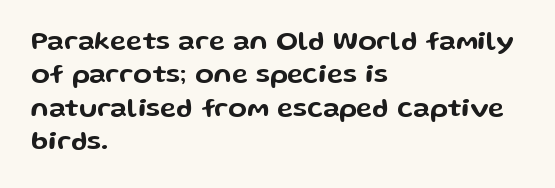
The specimen reads as upright at a glance. The words here are not underlined. Horizontal alignment here is leftward, the default for most running prose. The gaps between neighbouring characters are ordinary and unremarkable.
